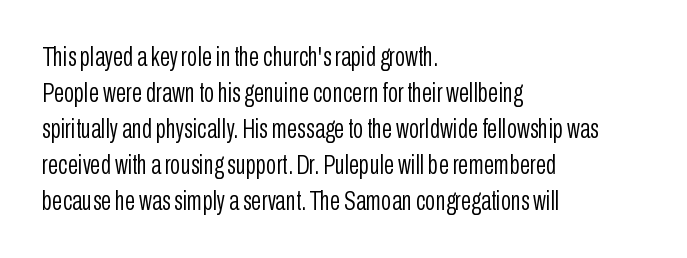
{"italic": "no", "bold": "no", "underline": "no", "align": "left", "line_spacing": "normal", "line_spacing_ratio": 1.33, "letter_spacing": "normal", "letter_spacing_em": 0.0, "glyph_px": 27}
